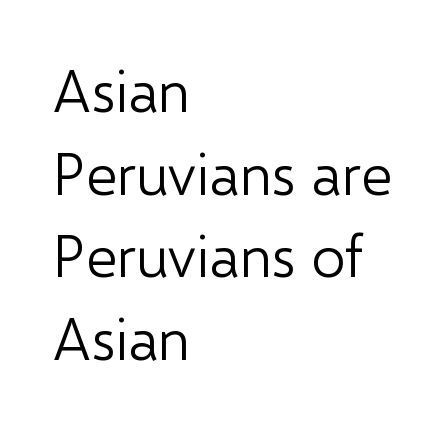
The image shows 59 px light sans-serif type, upright; set left-aligned, normal line spacing (1.4x), normal letter spacing, not underlined; low stroke contrast and a medium x-height.
